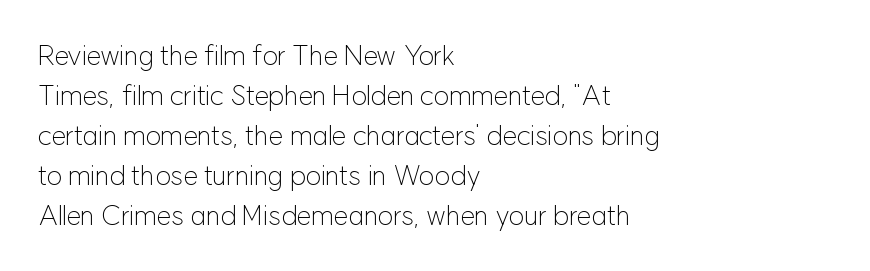
{"italic": "no", "bold": "no", "underline": "no", "align": "left", "line_spacing": "normal", "line_spacing_ratio": 1.48, "letter_spacing": "normal", "letter_spacing_em": 0.0, "glyph_px": 27}
